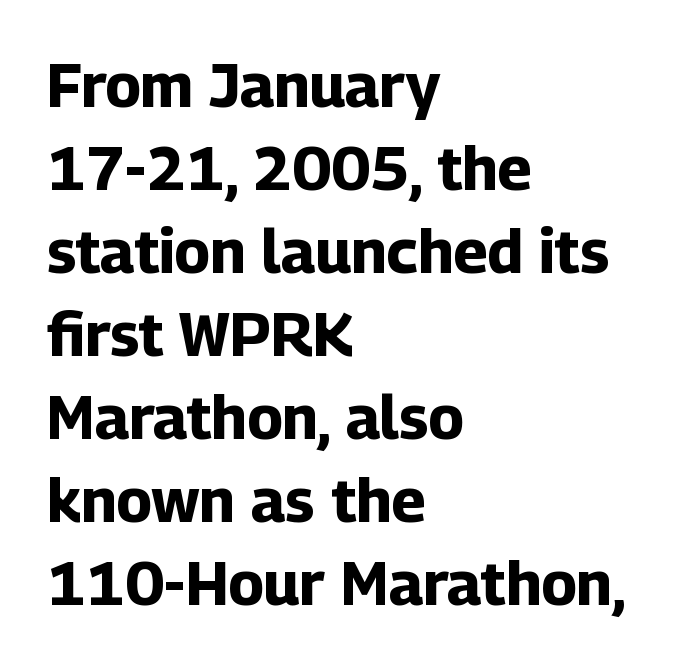
Q: Is the text bold? A: Yes.
Q: Is the text italic (slanted)? A: No, it is upright.
Q: Is the typeface a serif or a sans-serif typeface? A: Sans-serif.
Q: Is the text underlined? A: No.
Q: How is the paragraph aligned? A: Left-aligned.
Q: Is the spacing between letters normal or unusually wide? A: Normal.
Q: Is the spacing between lines tight, normal or loose? A: Normal.
Q: Width (condensed, normal, or wide)? A: Normal.
Q: Stroke contrast? A: Low.
Q: x-height? A: Medium.
Q: Monospaced? A: No.
